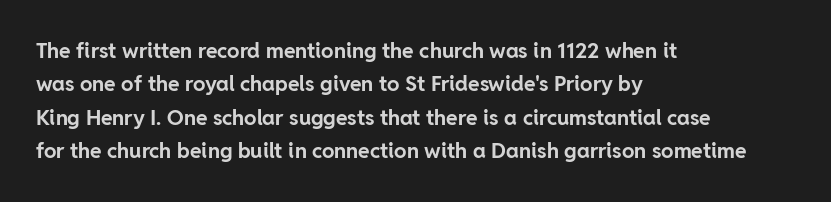
{"italic": "no", "bold": "yes", "underline": "no", "align": "left", "line_spacing": "normal", "line_spacing_ratio": 1.59, "letter_spacing": "normal", "letter_spacing_em": 0.0, "glyph_px": 21}
